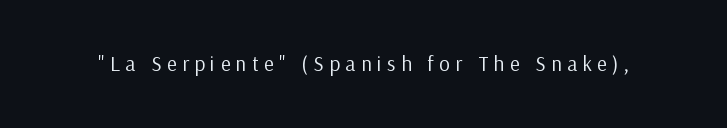
Q: Is the text bold? A: No.
Q: Is the text italic (slanted)? A: No, it is upright.
Q: Is the text underlined? A: No.
Q: Is the spacing between letters normal or unusually wide? A: Unusually wide.
